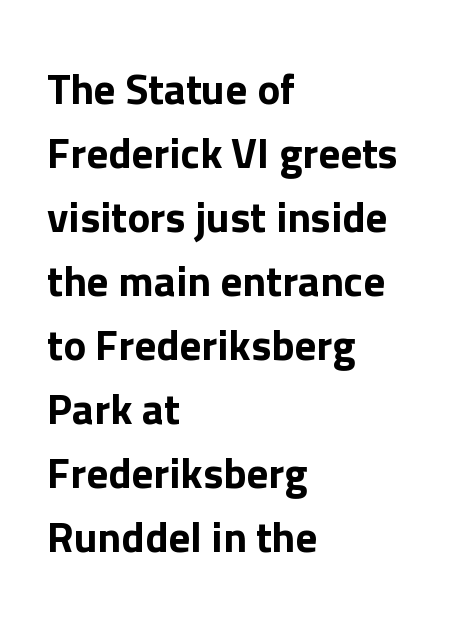
{"serif": "no", "italic": "no", "width": "normal", "stroke_contrast": "low", "x_height": "medium", "monospaced": "no", "underline": "no", "align": "left", "line_spacing": "normal", "line_spacing_ratio": 1.49, "letter_spacing": "normal", "letter_spacing_em": 0.0, "glyph_px": 43}
